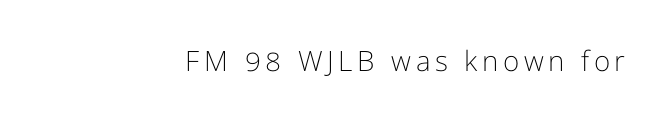
The image shows 28 px light sans-serif type, upright; set not underlined; low stroke contrast and a medium x-height.
